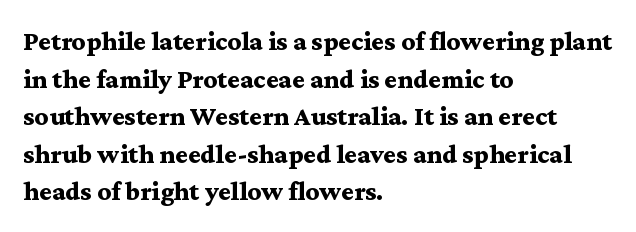
Q: Is the text bold? A: Yes.
Q: Is the text italic (slanted)? A: No, it is upright.
Q: Is the text underlined? A: No.
Q: How is the paragraph aligned? A: Left-aligned.
Q: Is the spacing between letters normal or unusually wide? A: Normal.
Q: Is the spacing between lines tight, normal or loose? A: Normal.
